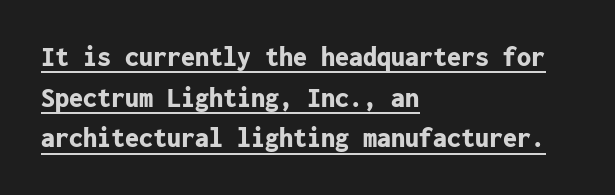
Heft: maximum for text — a bold. This sample is left-justified, so line endings fall wherever the words run out. The vertical gap from one line to the next is medium. Characters follow at the spacing the type designer built in. You could count columns in this text — the font is strictly monospaced.
